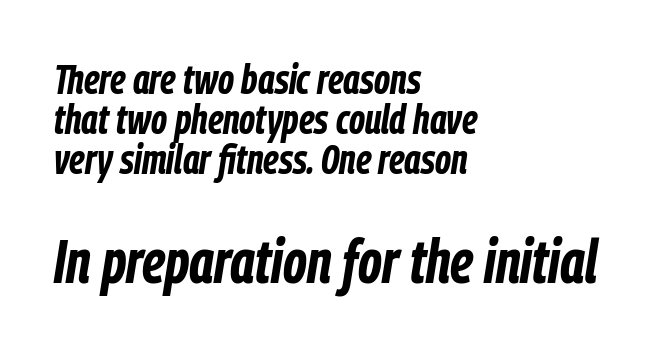
Q: Is the text bold? A: Yes.
Q: Is the text italic (slanted)? A: Yes, it leans right by about 9 degrees.
Q: Is the text underlined? A: No.
Q: How is the paragraph aligned? A: Left-aligned.
Q: Is the spacing between letters normal or unusually wide? A: Normal.
Q: Is the spacing between lines tight, normal or loose? A: Tight.
Q: Which block of text is set in a larger size, the first (top) or the second (bottom)? A: The second (bottom) one.
Q: Width (condensed, normal, or wide)? A: Condensed.
Q: Stroke contrast? A: Low.
Q: x-height? A: Medium.
Q: Monospaced? A: No.
